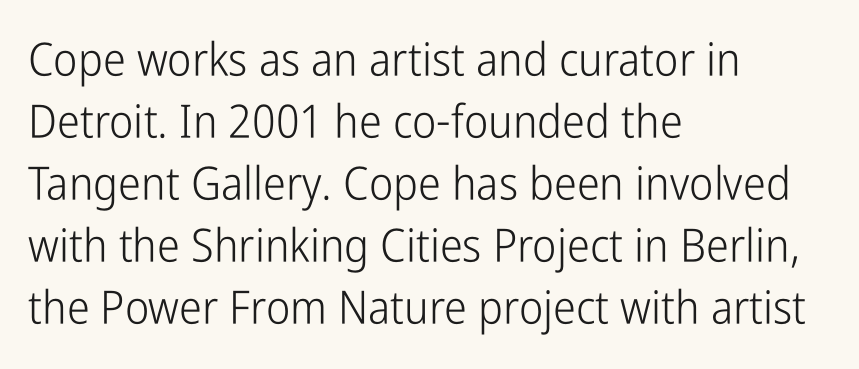
Q: Is the text bold? A: No.
Q: Is the text italic (slanted)? A: No, it is upright.
Q: Is the typeface a serif or a sans-serif typeface? A: Sans-serif.
Q: Is the text underlined? A: No.
Q: How is the paragraph aligned? A: Left-aligned.
Q: Is the spacing between letters normal or unusually wide? A: Normal.
Q: Is the spacing between lines tight, normal or loose? A: Normal.
Q: Width (condensed, normal, or wide)? A: Condensed.
Q: Stroke contrast? A: Low.
Q: x-height? A: Medium.
Q: Monospaced? A: No.
